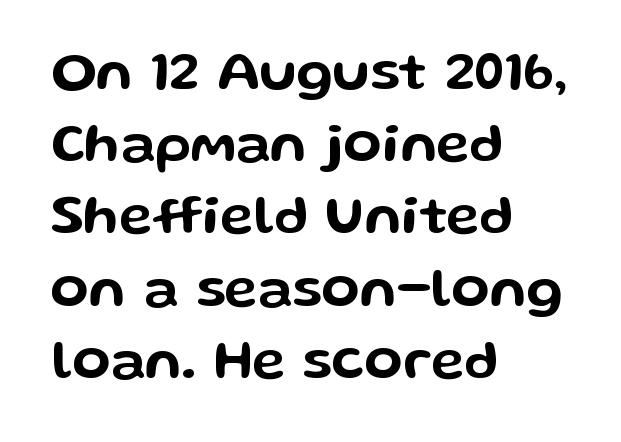
The image shows 56 px wide sans-serif type, upright; set left-aligned, normal line spacing (1.29x), normal letter spacing, not underlined; low stroke contrast and a medium x-height.
